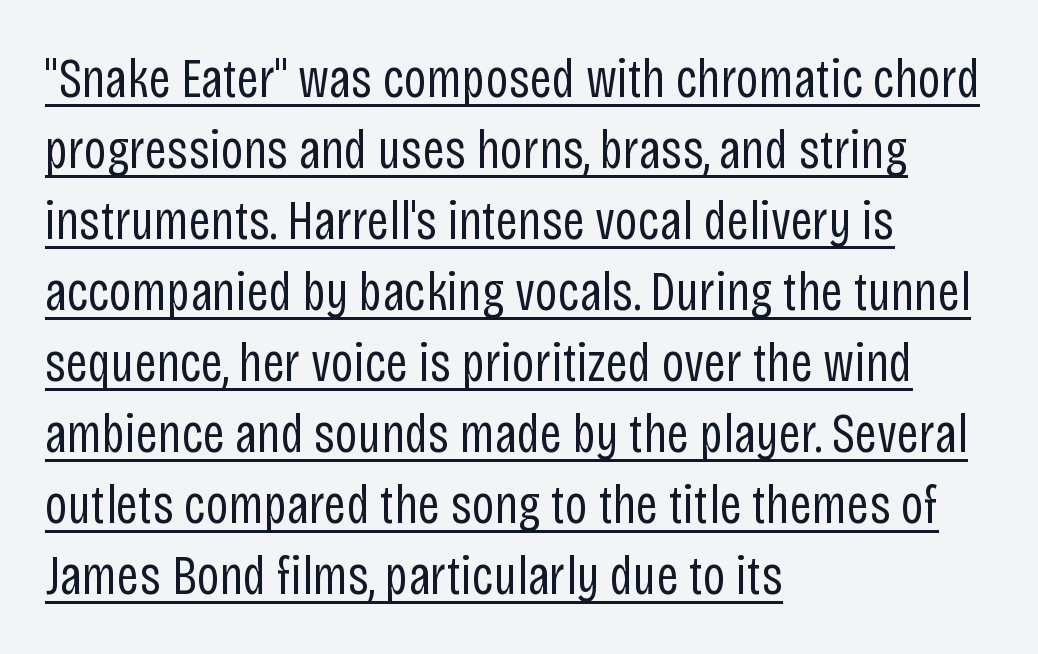
The image shows 55 px regular-weight, condensed sans-serif type, upright; set left-aligned, normal line spacing (1.29x), normal letter spacing, underlined; low stroke contrast and a large x-height.
